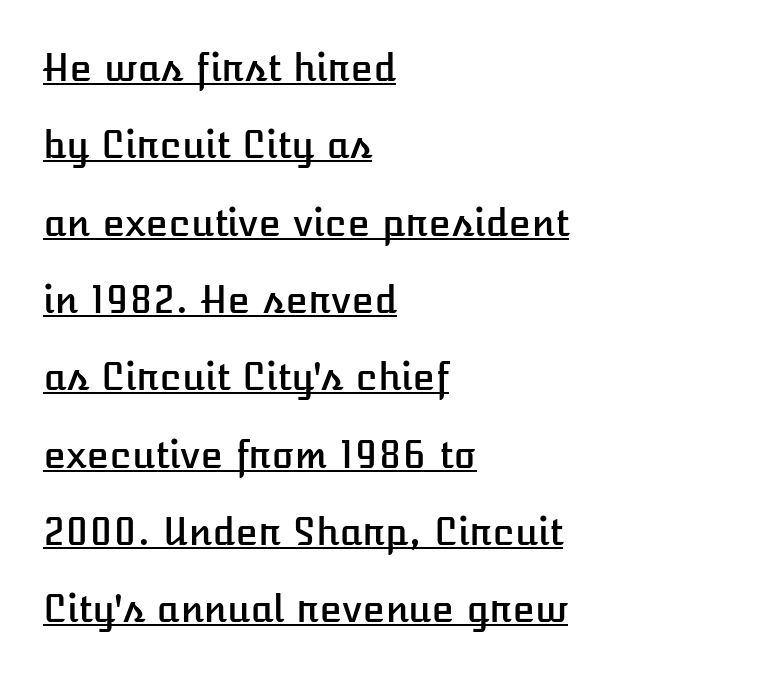
Q: Is the text italic (slanted)? A: No, it is upright.
Q: Is the text underlined? A: Yes.
Q: How is the paragraph aligned? A: Left-aligned.
Q: Is the spacing between letters normal or unusually wide? A: Normal.
Q: Is the spacing between lines tight, normal or loose? A: Loose.
Q: Width (condensed, normal, or wide)? A: Normal.
Q: Stroke contrast? A: Low.
Q: x-height? A: Medium.
Q: Monospaced? A: No.
